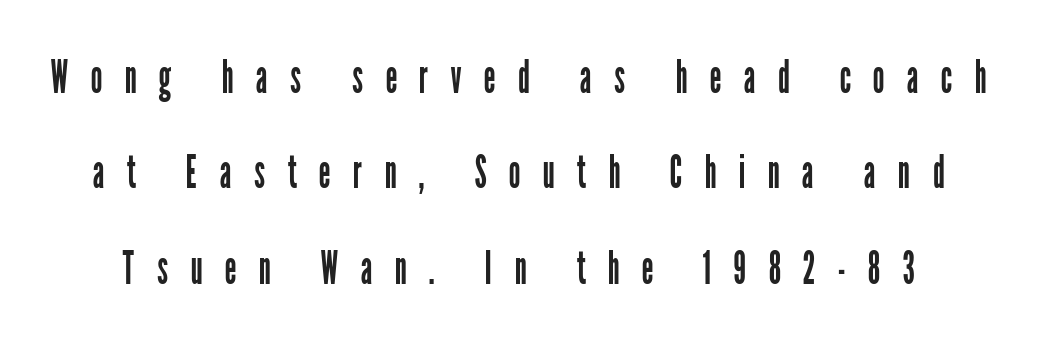
Q: Is the text bold? A: No.
Q: Is the text italic (slanted)? A: No, it is upright.
Q: Is the typeface a serif or a sans-serif typeface? A: Sans-serif.
Q: Is the text underlined? A: No.
Q: Is the spacing between letters normal or unusually wide? A: Unusually wide.
Q: Is the spacing between lines tight, normal or loose? A: Loose.
Q: Width (condensed, normal, or wide)? A: Condensed.
Q: Stroke contrast? A: Low.
Q: x-height? A: Medium.
Q: Monospaced? A: No.
